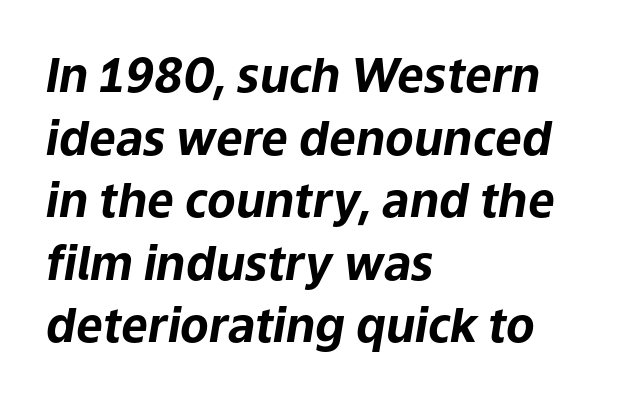
{"italic": "yes", "lean": "right", "slant_degrees": 9, "bold": "yes", "weight": "bold", "width": "normal", "stroke_contrast": "low", "x_height": "medium", "monospaced": "no", "underline": "no", "align": "left", "line_spacing": "normal", "line_spacing_ratio": 1.33, "letter_spacing": "normal", "letter_spacing_em": 0.0, "glyph_px": 47}
